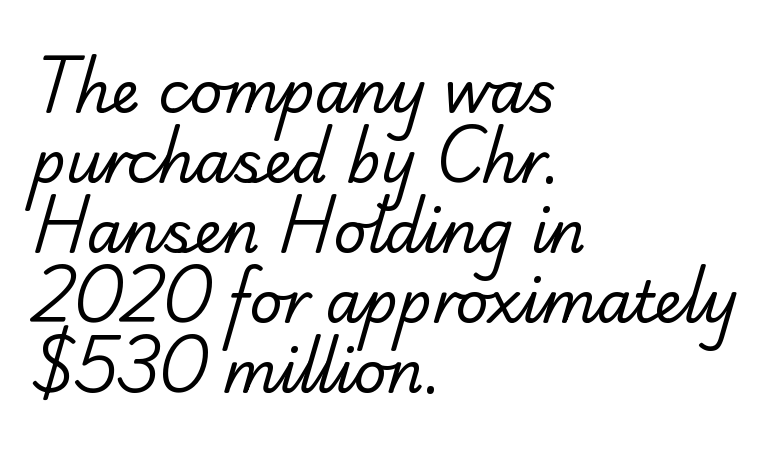
The text block is weighted toward the left margin, trailing off unevenly rightward. No word sits above an underline. How are the letters spaced? Ordinarily, with no added tracking. Weight: in the light-to-regular range. This rendering employs a face with finishing strokes, i.e., a serif. This sample has the flowing, uneven cadence of proportional lettering.
